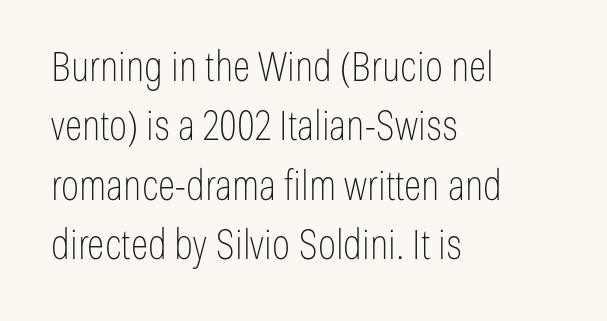
Q: Is the text bold? A: No.
Q: Is the text italic (slanted)? A: No, it is upright.
Q: Is the typeface a serif or a sans-serif typeface? A: Sans-serif.
Q: Is the text underlined? A: No.
Q: How is the paragraph aligned? A: Left-aligned.
Q: Is the spacing between letters normal or unusually wide? A: Normal.
Q: Is the spacing between lines tight, normal or loose? A: Normal.
Q: Width (condensed, normal, or wide)? A: Condensed.
Q: Stroke contrast? A: Low.
Q: x-height? A: Medium.
Q: Monospaced? A: No.
